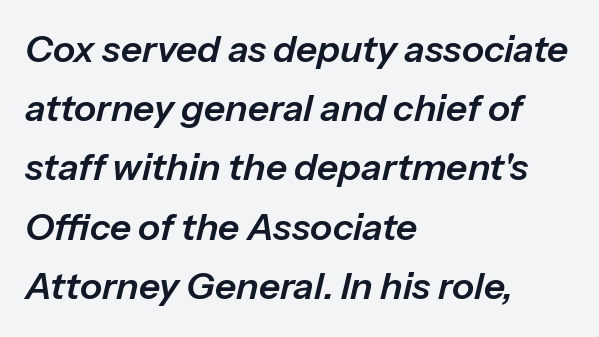
{"italic": "yes", "lean": "right", "slant_degrees": 13, "width": "normal", "stroke_contrast": "low", "x_height": "medium", "monospaced": "no", "underline": "no", "align": "left", "line_spacing": "normal", "line_spacing_ratio": 1.6, "letter_spacing": "normal", "letter_spacing_em": 0.0, "glyph_px": 37}
